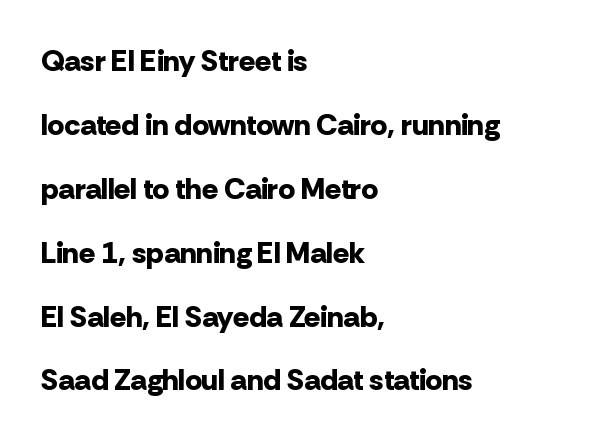
Only glyphs here, with clear space below each row. The typesetting leans heavy: a genuine bold. The font's upright variant was chosen for this text. The face used here is rendered with its standard letterfit. This sample is left-justified, so line endings fall wherever the words run out.
